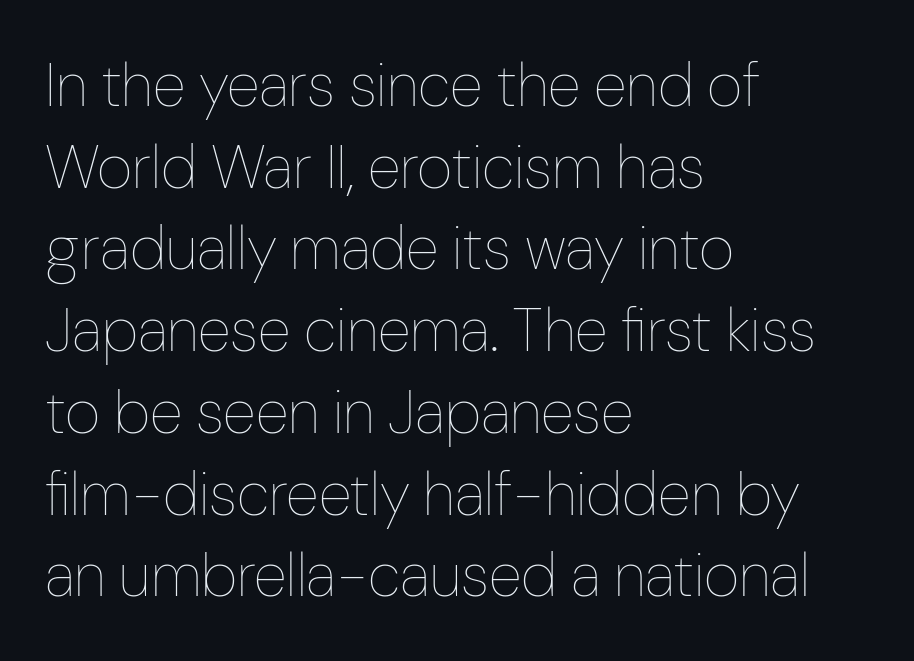
The image shows 61 px thin, condensed type, upright; set left-aligned, normal line spacing (1.34x), normal letter spacing, not underlined; low stroke contrast and a medium x-height.
